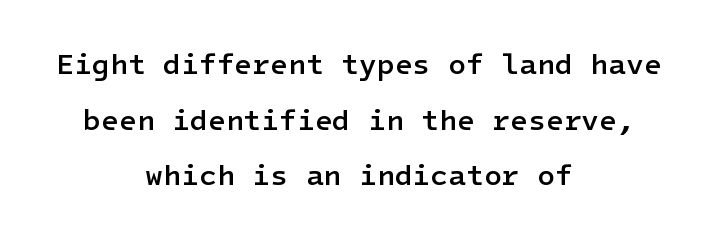
Q: Is the text bold? A: Semi-bold.
Q: Is the text italic (slanted)? A: No, it is upright.
Q: Is the typeface a serif or a sans-serif typeface? A: Sans-serif.
Q: Is the text underlined? A: No.
Q: How is the paragraph aligned? A: Centered.
Q: Is the spacing between letters normal or unusually wide? A: Normal.
Q: Is the spacing between lines tight, normal or loose? A: Loose.
Q: Width (condensed, normal, or wide)? A: Normal.
Q: Stroke contrast? A: Low.
Q: x-height? A: Medium.
